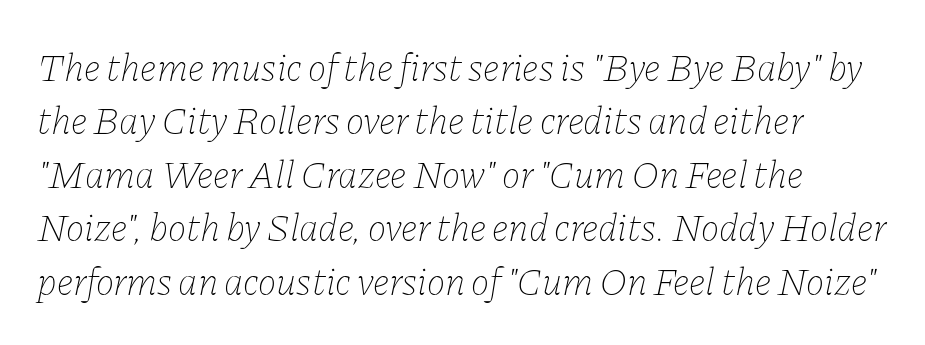
The strokes carry an ordinary text weight at most. You could not count columns in this text — the font is proportionally spaced. Compared with typical body copy, the letter spacing here is the same. Horizontal alignment here is leftward, the default for most running prose.
